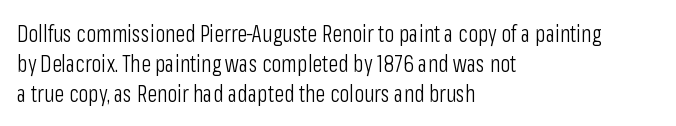
{"italic": "no", "bold": "no", "underline": "no", "align": "left", "line_spacing": "normal", "line_spacing_ratio": 1.3, "letter_spacing": "normal", "letter_spacing_em": 0.0, "glyph_px": 23}
